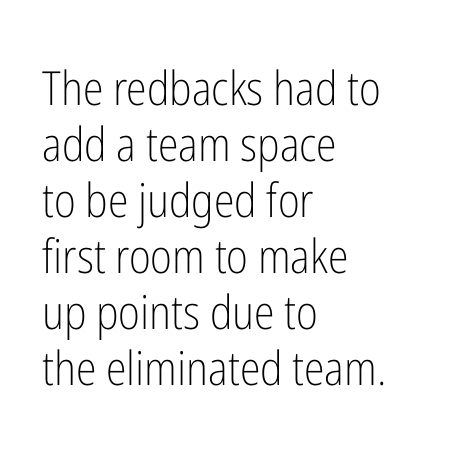
Q: Is the text bold? A: No.
Q: Is the text italic (slanted)? A: No, it is upright.
Q: Is the typeface a serif or a sans-serif typeface? A: Sans-serif.
Q: Is the text underlined? A: No.
Q: How is the paragraph aligned? A: Left-aligned.
Q: Is the spacing between letters normal or unusually wide? A: Normal.
Q: Width (condensed, normal, or wide)? A: Condensed.
Q: Stroke contrast? A: Low.
Q: x-height? A: Medium.
Q: Monospaced? A: No.
